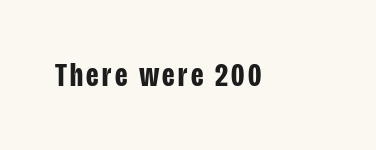
The image shows 33 px bold, condensed sans-serif type, upright; set not underlined; low stroke contrast and a large x-height.
